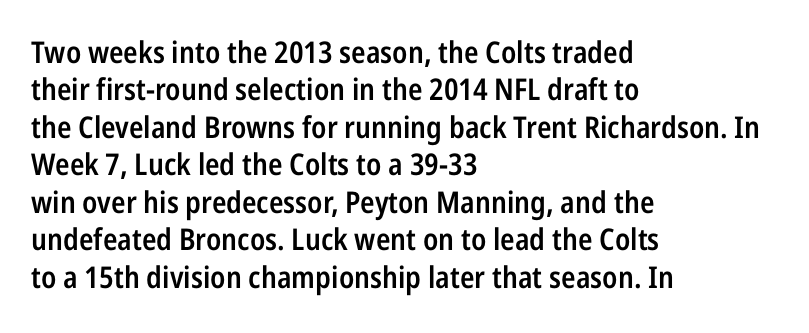
The image shows 30 px semibold, condensed sans-serif type, upright; set left-aligned, normal line spacing (1.25x), normal letter spacing, not underlined; low stroke contrast and a medium x-height.
